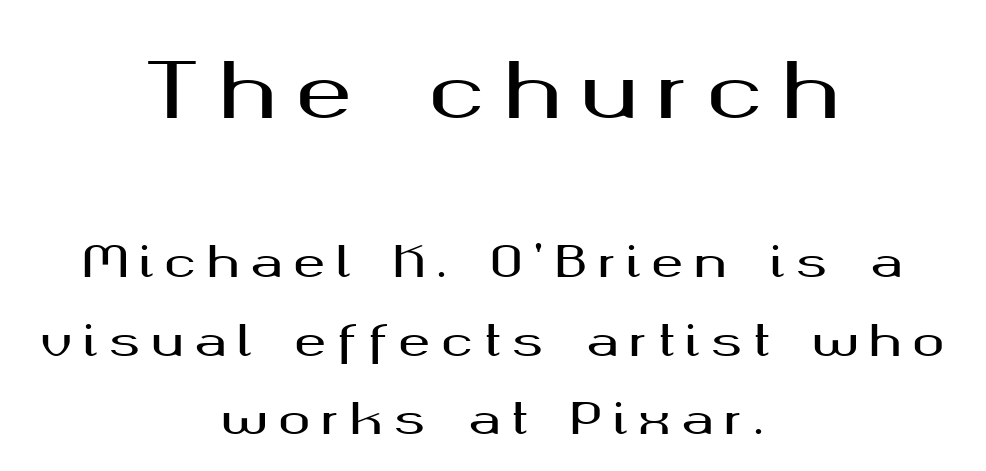
{"serif": "no", "italic": "no", "width": "wide", "stroke_contrast": "medium", "x_height": "medium", "monospaced": "no", "underline": "no", "align": "center", "line_spacing_ratio": 1.83, "letter_spacing": "wide", "letter_spacing_em": 0.25, "larger_block": "first", "size_ratio": 1.77, "glyph_px": 76}
